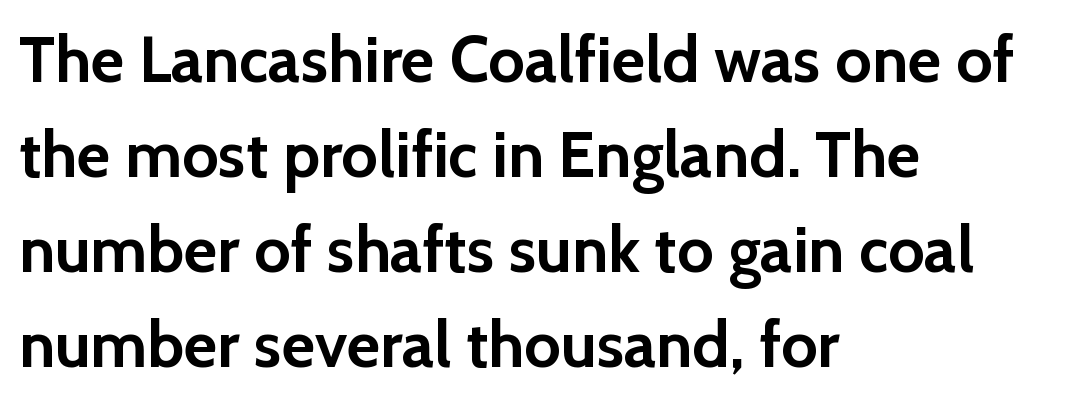
{"serif": "no", "italic": "no", "bold": "yes", "weight": "semibold", "width": "normal", "x_height": "medium", "monospaced": "no", "underline": "no", "align": "left", "line_spacing": "normal", "line_spacing_ratio": 1.46, "letter_spacing": "normal", "letter_spacing_em": 0.0, "glyph_px": 65}
